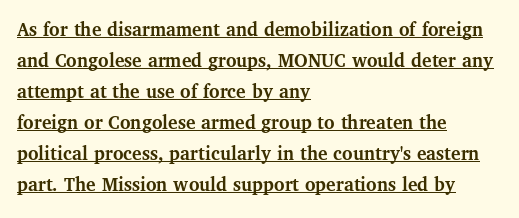
The image shows 20 px bold type, upright; set left-aligned, normal line spacing (1.55x), normal letter spacing, underlined.
